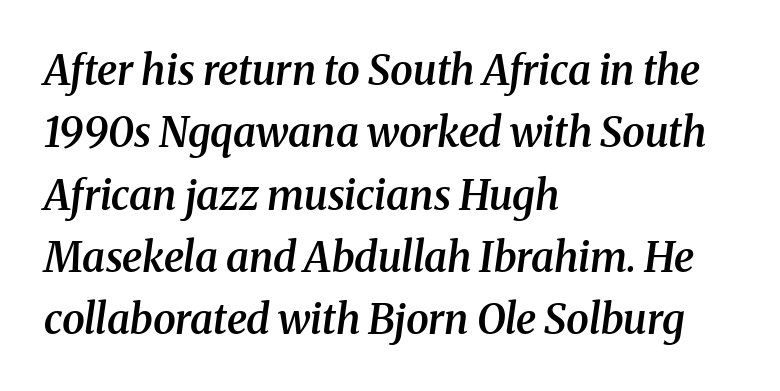
The face used here has a pronounced slope to its letters. The typesetter chose a ragged-right arrangement here. This rendering features lettering with no underline. Think of a printed novel: that variable character pitch is what you see here. Leading matches the norm, producing a regular column.
